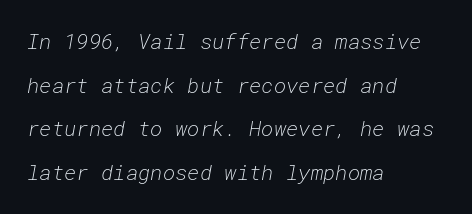
{"italic": "yes", "lean": "right", "slant_degrees": 10, "bold": "no", "underline": "no", "align": "left", "line_spacing": "loose", "line_spacing_ratio": 2.08, "letter_spacing": "normal", "letter_spacing_em": 0.0, "glyph_px": 21}
